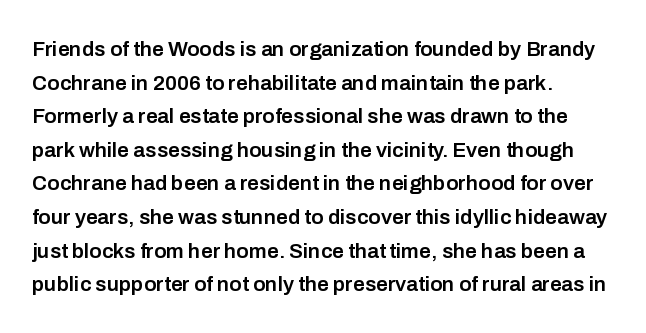
In terms of leading, this rendering sits right in the middle. These words are printed semibold, heavier than regular yet not bold. One-word summary of the alignment: left. Underline: absent.
